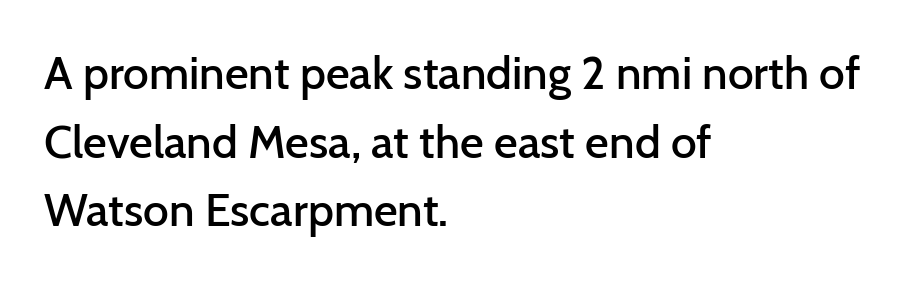
The image shows 46 px semibold sans-serif type, upright; set left-aligned, normal line spacing (1.49x), normal letter spacing, not underlined; low stroke contrast and a medium x-height.
